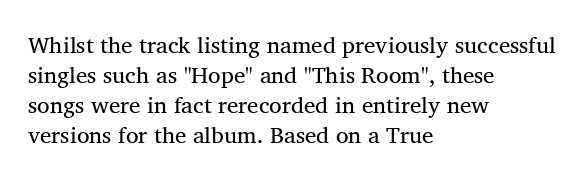
The lines are quadded left. The font sits on the lighter half of the weight spectrum, regular included. Tracking here is standard; glyphs follow each other at the usual distance. Italic? Not at all — the glyphs are vertical. Rule under the text: the space is simply empty.
